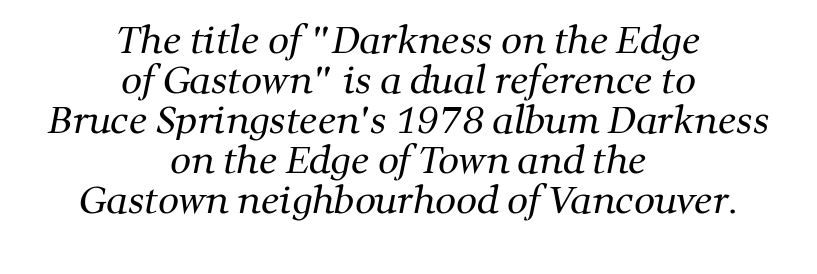
In terms of letterform style, serifs are clearly present. The rendering uses natural spacing where letterforms have individual widths. Tracking value appears to be zero — textbook default spacing. Nothing heavy about these letters — not bold at all. Notice how the passage keeps no hard edge, just a central spine.
